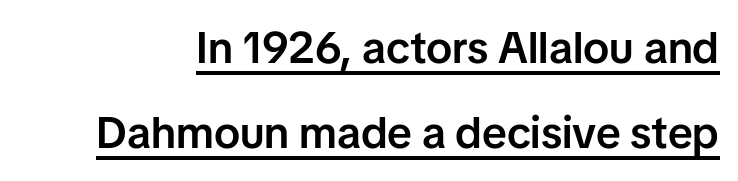
Q: Is the text bold? A: Semi-bold.
Q: Is the text italic (slanted)? A: No, it is upright.
Q: Is the typeface a serif or a sans-serif typeface? A: Sans-serif.
Q: Is the text underlined? A: Yes.
Q: Is the spacing between letters normal or unusually wide? A: Normal.
Q: Is the spacing between lines tight, normal or loose? A: Loose.
Q: Width (condensed, normal, or wide)? A: Normal.
Q: Stroke contrast? A: Low.
Q: x-height? A: Medium.
Q: Monospaced? A: No.
